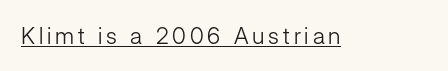
The image shows 23 px text type, upright; set underlined.
